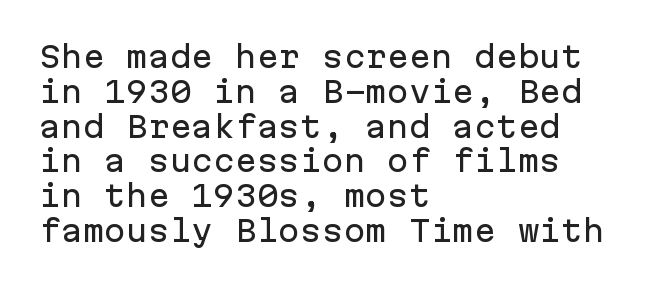
{"serif": "no", "italic": "no", "width": "normal", "stroke_contrast": "low", "x_height": "medium", "monospaced": "yes", "underline": "no", "align": "left", "line_spacing_ratio": 1.2, "letter_spacing": "normal", "letter_spacing_em": 0.0, "glyph_px": 29}
